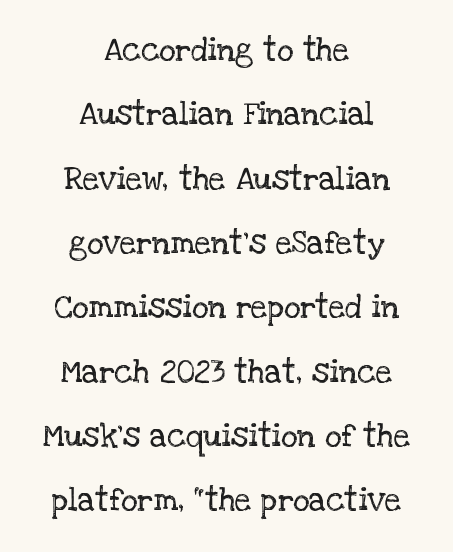
The image shows 32 px regular-weight serif type, upright; set centered, loose line spacing (2.01x), normal letter spacing, not underlined; low stroke contrast and a large x-height.
